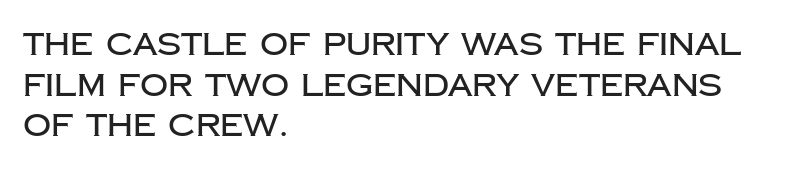
Ascenders rise straight up at ninety degrees. Does the copy run flush right? No — it runs flush left. This sample uses plain, unmodified letter spacing. No word sits above an underline. A typesetter would call this leading conventional body-copy spacing.
